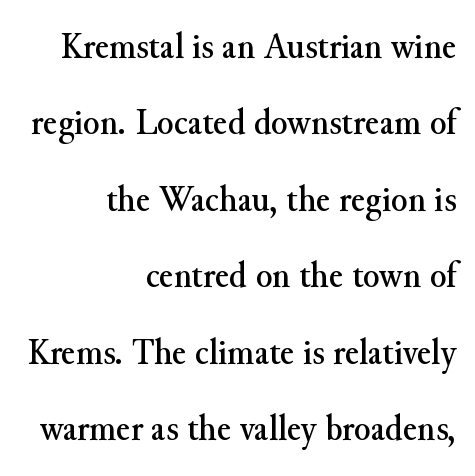
{"serif": "yes", "italic": "no", "width": "normal", "stroke_contrast": "medium", "x_height": "small", "monospaced": "no", "underline": "no", "align": "right", "line_spacing": "loose", "line_spacing_ratio": 2.01, "letter_spacing": "normal", "letter_spacing_em": 0.0, "glyph_px": 38}
